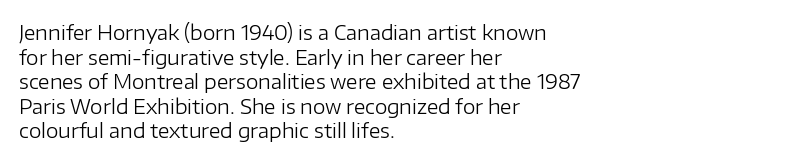
Casual observation: everything's shoved over to the left. This is not heavy type; no bold has been used. Italic? Not at all — the glyphs are vertical. The space beneath each line is pristine and unruled. No extra tracking has been applied to these lines.
